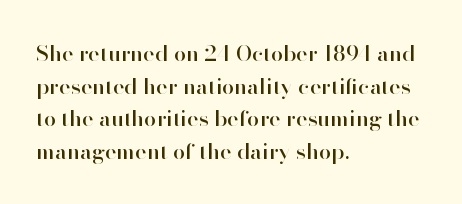
The string is rendered with underlining switched off. Successive baselines arrive at the customary interval. The paragraph shown leans on its left margin. Do the letters lean? They stand straight. The passage shown has conventional tracking throughout.
